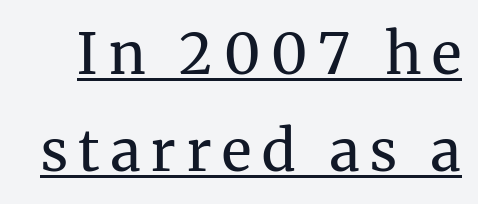
Posture: upright roman. The glyphs in this specimen are seriffed. Counters stay open thanks to moderate or lighter strokes. The block of text has a typical density, with ordinary space between rows.
